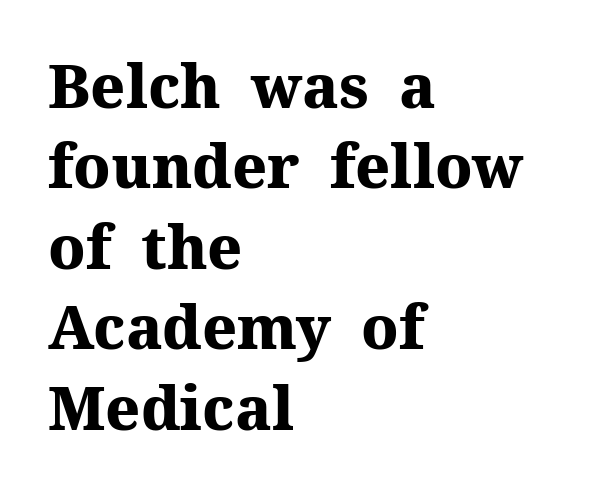
The image shows 60 px heavy serif type, upright; set left-aligned, normal line spacing (1.34x), normal letter spacing, not underlined; medium stroke contrast and a medium x-height.
